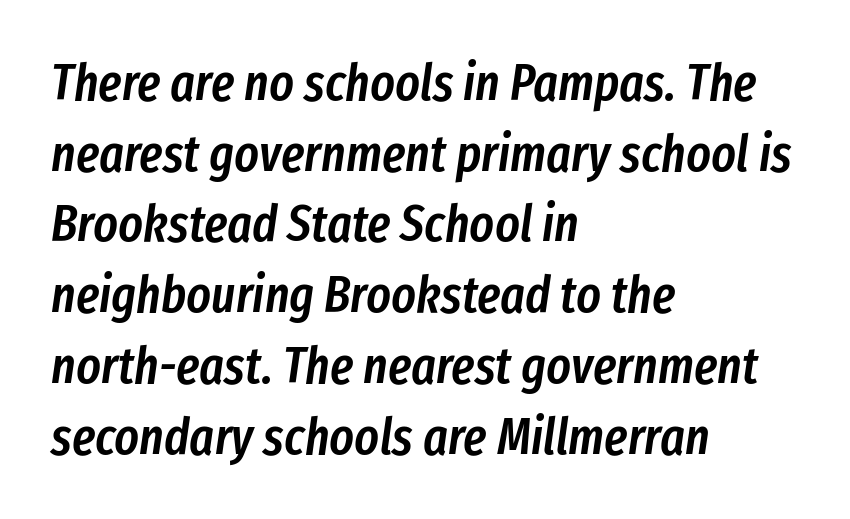
Standard letterfit; no display-style spreading of the glyphs. Interline gaps are of average width in this sample. Here the designer chose a conventional face with non-uniform glyph widths. Layout note: lines flush left. Quick note: italic. Every letter is mildly thick-stroked: semibold rather than bold.
